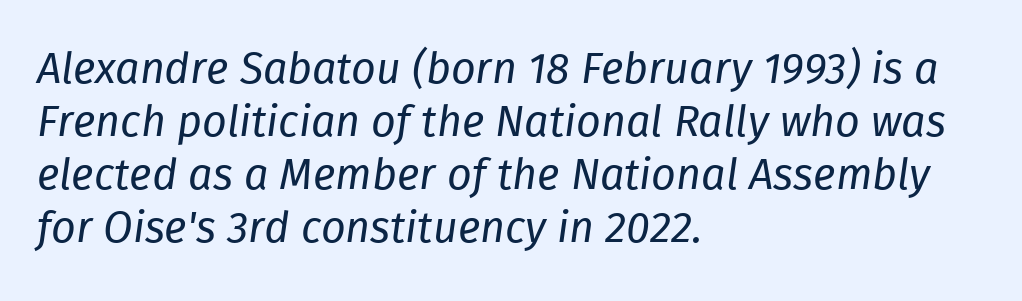
The image shows 43 px regular-weight type, italic (leaning right); set left-aligned, line spacing 1.23x, normal letter spacing, not underlined; low stroke contrast and a medium x-height.
